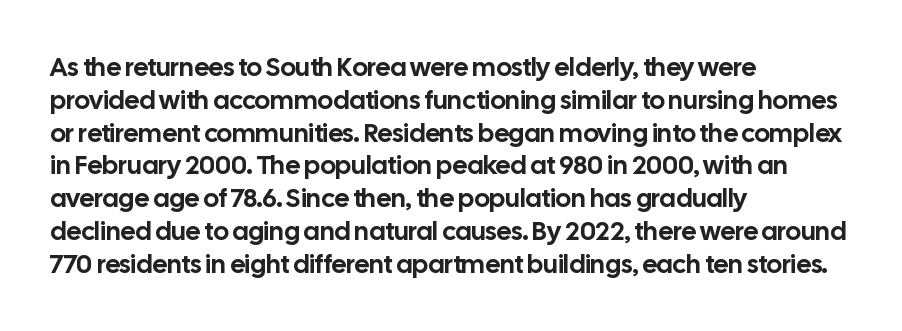
Each new line begins a customary step beneath the previous one. The passage shown is not underscored anywhere. Unlike italic type, these characters show no tilt at all. Casual observation: everything's shoved over to the left.
